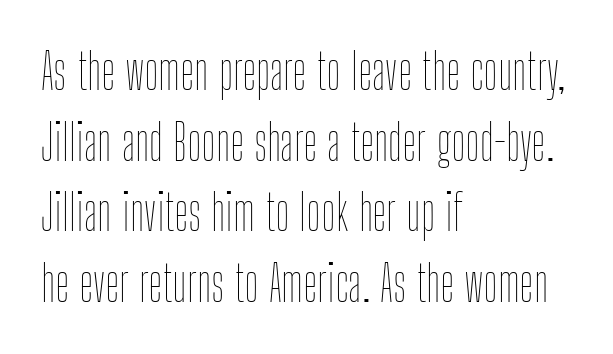
The image shows 49 px thin, condensed type, upright; set left-aligned, normal line spacing (1.44x), normal letter spacing, not underlined; low stroke contrast and a medium x-height.
